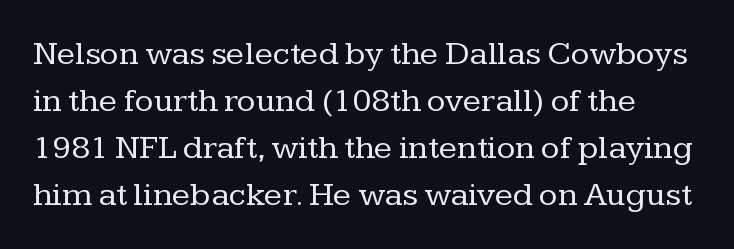
Q: Is the text bold? A: No.
Q: Is the text italic (slanted)? A: No, it is upright.
Q: Is the typeface a serif or a sans-serif typeface? A: Serif.
Q: Is the text underlined? A: No.
Q: Is the spacing between letters normal or unusually wide? A: Normal.
Q: Is the spacing between lines tight, normal or loose? A: Normal.
Q: Width (condensed, normal, or wide)? A: Normal.
Q: Stroke contrast? A: Low.
Q: x-height? A: Medium.
Q: Monospaced? A: No.
